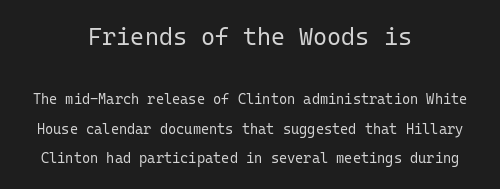
These glyphs show unthickened strokes, regular width or finer. Posture: straight, roman, zero tilt. Observe the ordinary spacing: letters are neighbours, not strangers. The letters in the upper block stand taller than those in the block below. These lines stand farther apart than default settings would place them.
